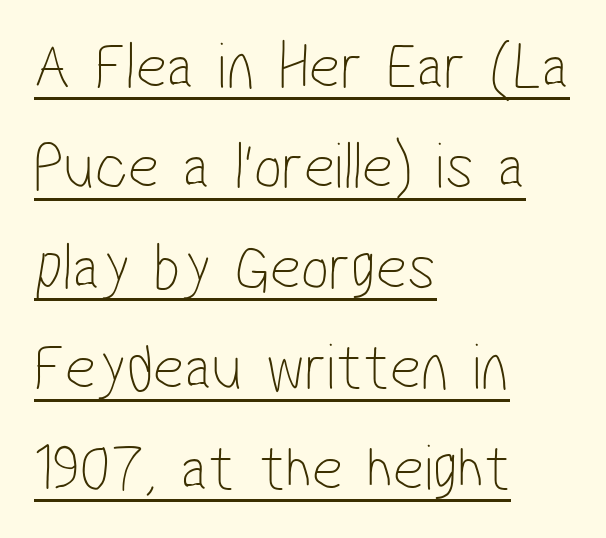
The image shows 67 px thin, condensed sans-serif type; set left-aligned, normal line spacing (1.5x), normal letter spacing, underlined; low stroke contrast and a medium x-height.
